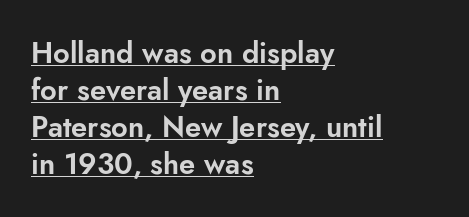
The image shows 29 px sans-serif type, upright; set left-aligned, normal line spacing (1.28x), normal letter spacing, underlined; low stroke contrast and a small x-height.
